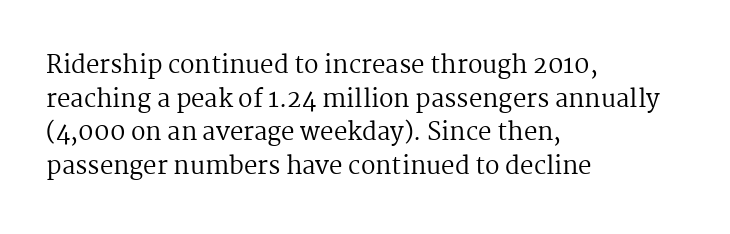
Q: Is the text bold? A: No.
Q: Is the text italic (slanted)? A: No, it is upright.
Q: Is the text underlined? A: No.
Q: How is the paragraph aligned? A: Left-aligned.
Q: Is the spacing between letters normal or unusually wide? A: Normal.
Q: Is the spacing between lines tight, normal or loose? A: Normal.
